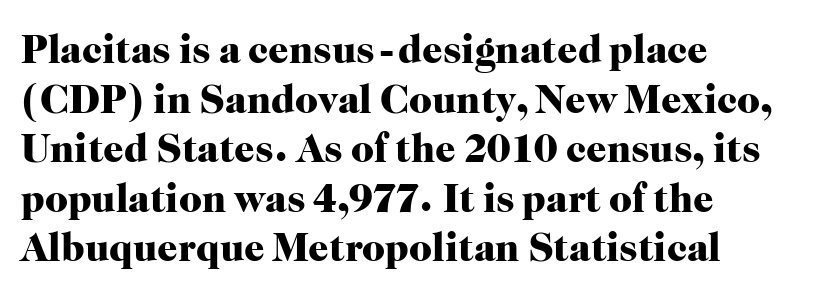
The image shows 40 px heavy serif type, upright; set left-aligned, line spacing 1.24x, normal letter spacing, not underlined; high stroke contrast and a medium x-height.
